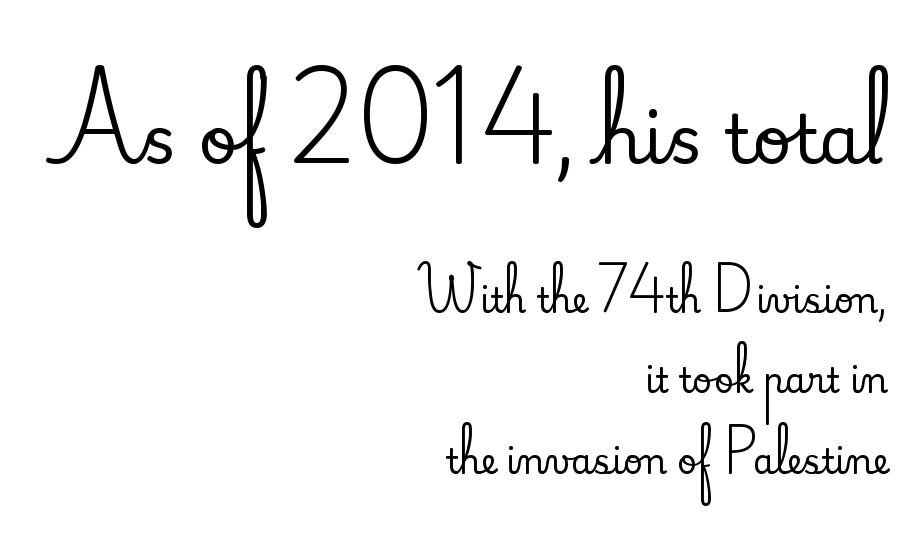
{"serif": "yes", "italic": "no", "width": "normal", "stroke_contrast": "medium", "x_height": "small", "monospaced": "no", "underline": "no", "align": "right", "line_spacing": "loose", "line_spacing_ratio": 2.37, "letter_spacing": "normal", "letter_spacing_em": 0.0, "larger_block": "first", "size_ratio": 2.0, "glyph_px": 68}
